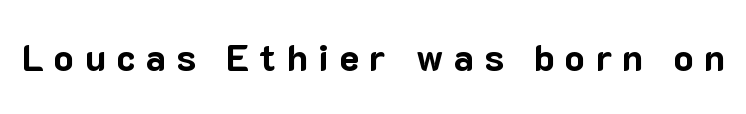
The image shows 37 px bold sans-serif type, upright; set unusually wide letter spacing (+0.28 em), not underlined; low stroke contrast and a medium x-height.
